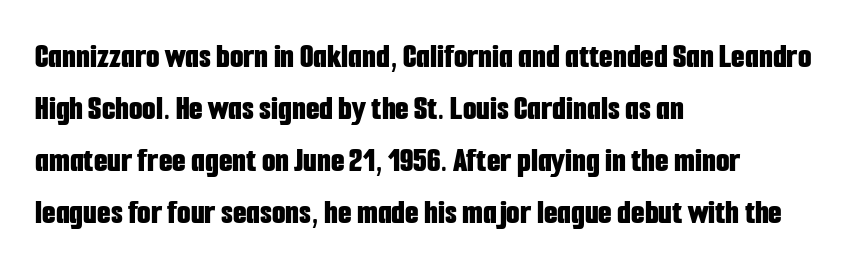
{"serif": "no", "italic": "no", "bold": "yes", "weight": "bold", "width": "condensed", "stroke_contrast": "low", "x_height": "medium", "monospaced": "no", "underline": "no", "align": "left", "line_spacing": "normal", "line_spacing_ratio": 1.49, "letter_spacing": "normal", "letter_spacing_em": 0.0, "glyph_px": 35}
